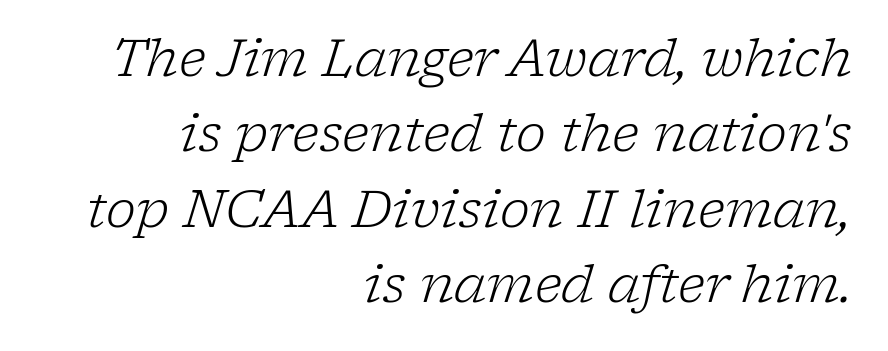
Q: Is the text bold? A: No.
Q: Is the text italic (slanted)? A: Yes, it leans right by about 17 degrees.
Q: Is the typeface a serif or a sans-serif typeface? A: Serif.
Q: Is the text underlined? A: No.
Q: How is the paragraph aligned? A: Right-aligned.
Q: Is the spacing between letters normal or unusually wide? A: Normal.
Q: Is the spacing between lines tight, normal or loose? A: Normal.
Q: Width (condensed, normal, or wide)? A: Normal.
Q: Stroke contrast? A: Low.
Q: x-height? A: Medium.
Q: Monospaced? A: No.
